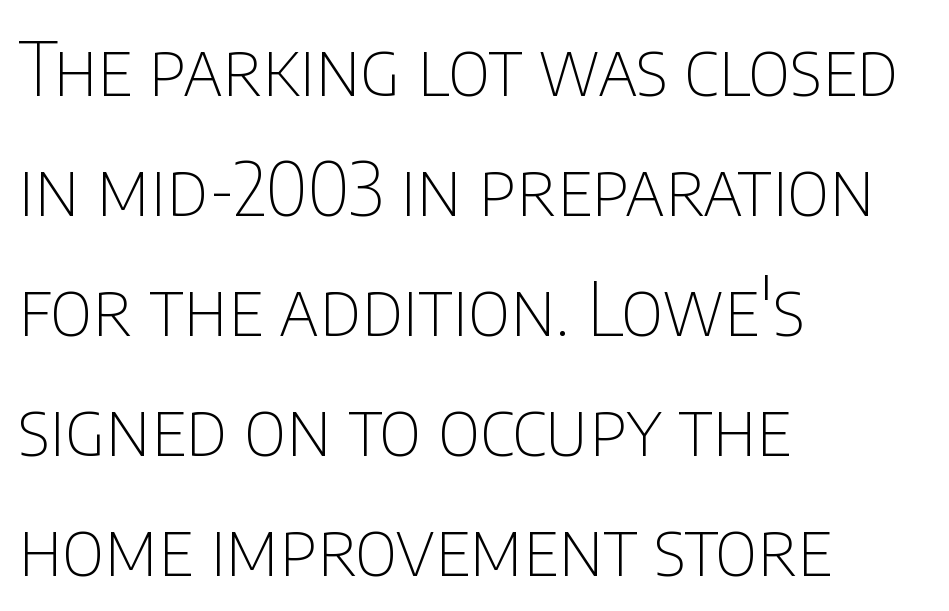
{"serif": "no", "italic": "no", "bold": "no", "weight": "thin", "width": "condensed", "stroke_contrast": "low", "x_height": "large", "monospaced": "no", "underline": "no", "align": "left", "line_spacing": "normal", "line_spacing_ratio": 1.6, "letter_spacing": "normal", "letter_spacing_em": 0.0, "glyph_px": 75}
